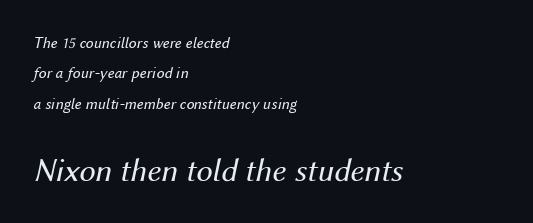
{"italic": "yes", "lean": "right", "slant_degrees": 12, "bold": "no", "weight": "regular", "width": "normal", "stroke_contrast": "medium", "x_height": "medium", "monospaced": "no", "underline": "no", "align": "left", "line_spacing": "loose", "line_spacing_ratio": 1.9, "letter_spacing": "normal", "letter_spacing_em": 0.0, "larger_block": "second", "size_ratio": 2.06, "glyph_px": 33}
